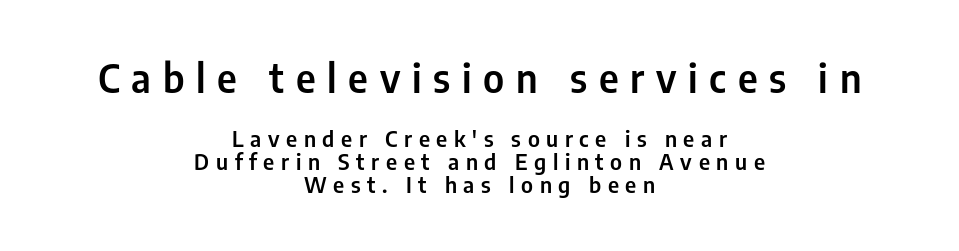
Typeset on center — no edge is straight. The letters are spread apart with noticeably loose tracking. The zone under the glyphs is completely vacant. Does the leading feel generous? Not at all — it's pinched. Posture: vertical.
